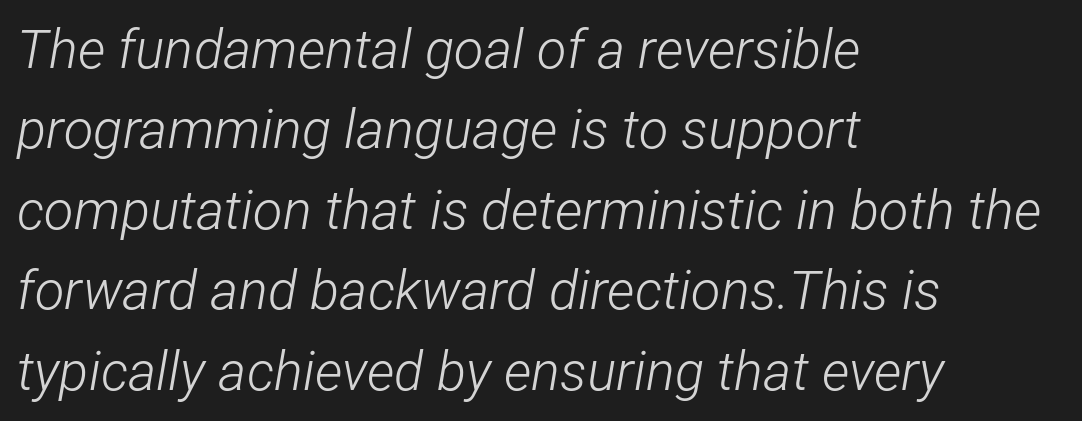
Unbolded letterforms with no extra heft. Looks like regular typesetting: each glyph gets only the width it needs. Does the leading feel generous? No, just average. Nothing unusual about the tracking: characters are spaced as the font intends.
